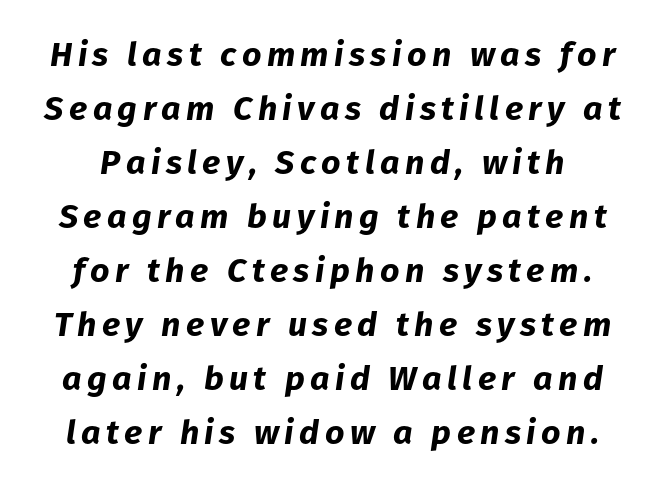
The passage shown is not underscored anywhere. Is this a fixed-width face? No — the glyphs have proportional, varying widths. One glance says typical: line gaps are just what's usual. Weight check: bold — yes, fully. Italic: yes, the glyphs are oblique.
